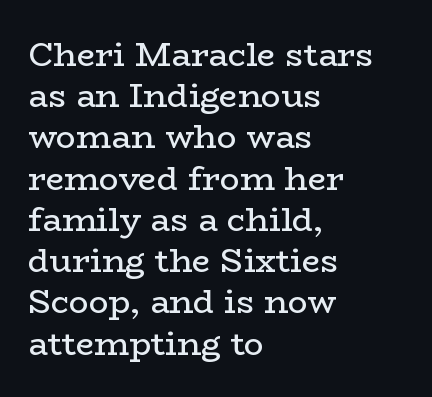
The image shows 33 px regular-weight, wide serif type, upright; set left-aligned, normal line spacing (1.25x), normal letter spacing, not underlined; low stroke contrast and a medium x-height.
